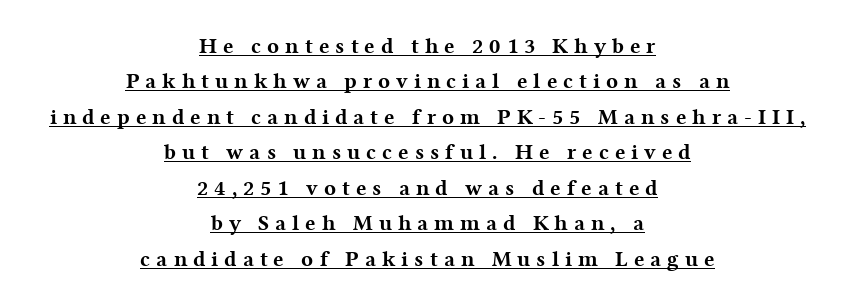
Weight: bold. This sample keeps an unexceptional amount of space between lines. In terms of letterspacing, this is a distinctly airy, spread setting. The compositor balanced each line on the midline. Does the lettering tilt? It doesn't — this is upright.
